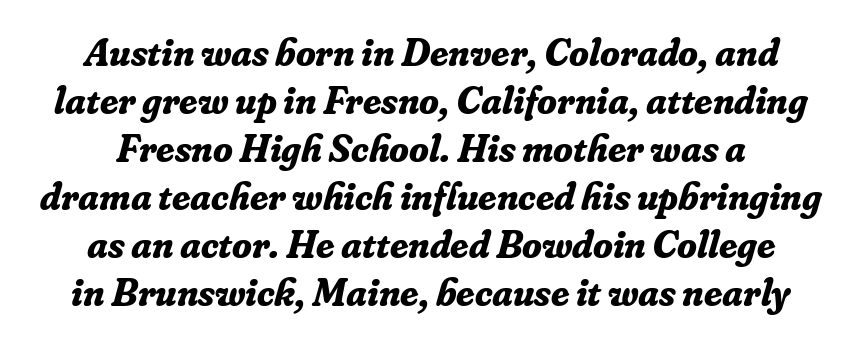
{"serif": "yes", "italic": "yes", "lean": "right", "slant_degrees": 16, "bold": "yes", "weight": "bold", "width": "normal", "stroke_contrast": "low", "x_height": "small", "monospaced": "no", "underline": "no", "align": "center", "line_spacing_ratio": 1.2, "letter_spacing": "normal", "letter_spacing_em": 0.0, "glyph_px": 40}
